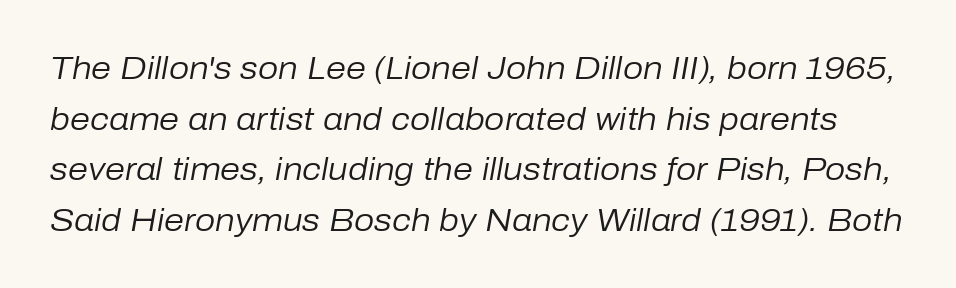
The rows are spaced the way most documents space them. Think of a printed novel: that variable character pitch is what you see here. Does the lettering tilt? It does — this is italic. Each stroke keeps to a modest, everyday thickness or less.
